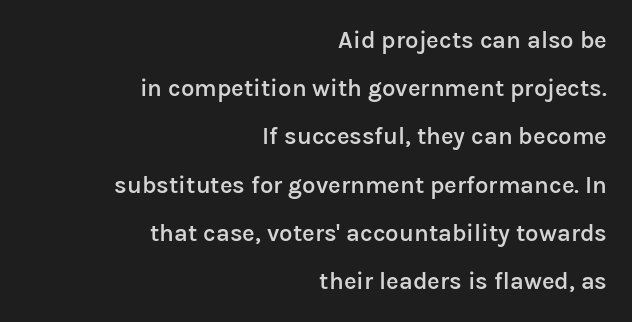
{"italic": "no", "bold": "semi", "underline": "no", "align": "right", "line_spacing": "loose", "line_spacing_ratio": 2.01, "letter_spacing": "normal", "letter_spacing_em": 0.0, "glyph_px": 24}
